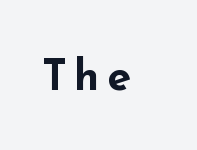
{"serif": "no", "italic": "no", "bold": "yes", "weight": "bold", "width": "wide", "stroke_contrast": "low", "x_height": "small", "monospaced": "no", "underline": "no", "glyph_px": 43}
